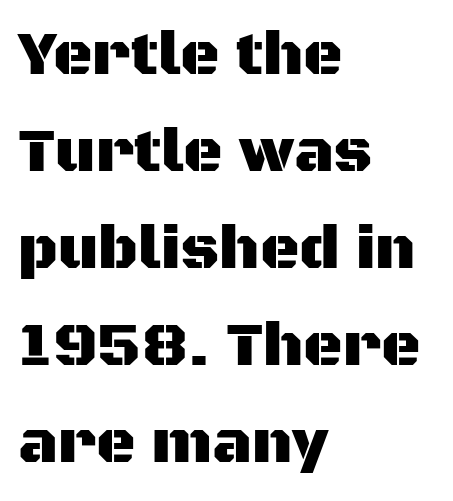
Q: Is the text italic (slanted)? A: No, it is upright.
Q: Is the typeface a serif or a sans-serif typeface? A: Sans-serif.
Q: Is the text underlined? A: No.
Q: How is the paragraph aligned? A: Left-aligned.
Q: Is the spacing between letters normal or unusually wide? A: Normal.
Q: Is the spacing between lines tight, normal or loose? A: Normal.
Q: Width (condensed, normal, or wide)? A: Normal.
Q: Stroke contrast? A: Medium.
Q: x-height? A: Large.
Q: Monospaced? A: No.
